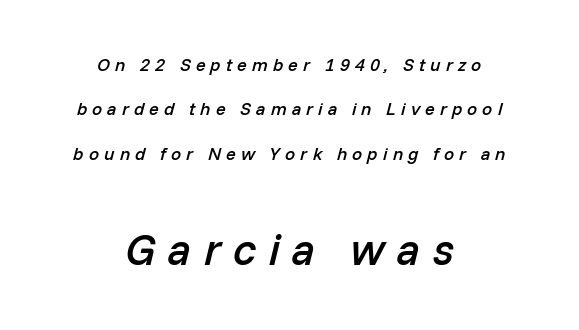
The image shows 44 px semibold type, italic (leaning right); set centered, loose line spacing (2.46x), unusually wide letter spacing (+0.28 em), not underlined; the second (bottom) block is 2.44x larger; low stroke contrast and a medium x-height.
